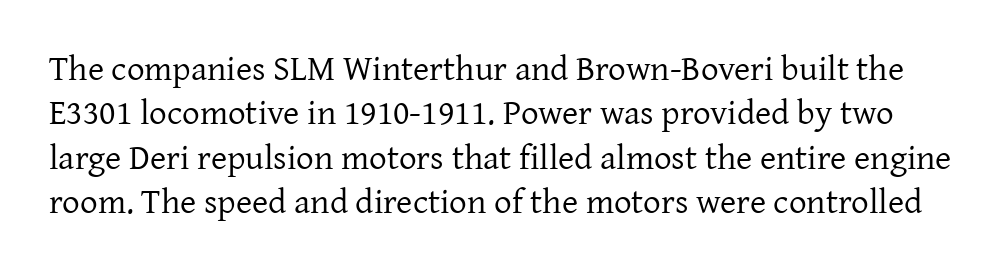
Examine the stroke ends and you'll spot serifs. Is this a fixed-width face? No — the glyphs have proportional, varying widths. The type is set solid horizontally, with unmodified tracking. Stem width sits at or under what a default text font uses.
